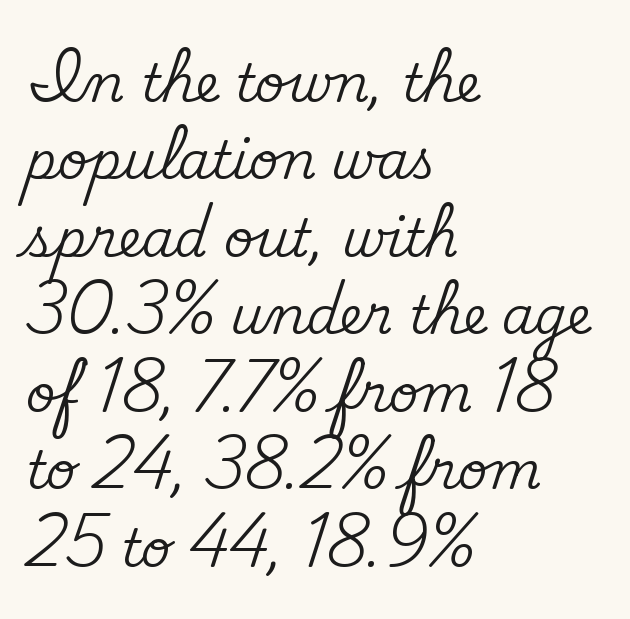
Q: Is the text italic (slanted)? A: Yes.
Q: Is the text underlined? A: No.
Q: How is the paragraph aligned? A: Left-aligned.
Q: Is the spacing between letters normal or unusually wide? A: Normal.
Q: Is the spacing between lines tight, normal or loose? A: Normal.
Q: Width (condensed, normal, or wide)? A: Normal.
Q: Stroke contrast? A: Medium.
Q: x-height? A: Small.
Q: Monospaced? A: No.
